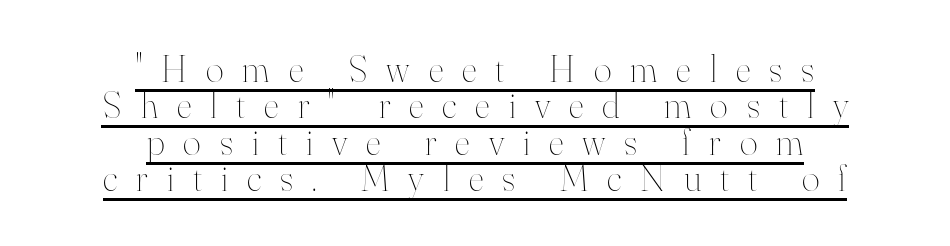
Q: Is the text bold? A: No.
Q: Is the text italic (slanted)? A: No, it is upright.
Q: Is the text underlined? A: Yes.
Q: How is the paragraph aligned? A: Centered.
Q: Is the spacing between letters normal or unusually wide? A: Unusually wide.
Q: Is the spacing between lines tight, normal or loose? A: Tight.
Q: Width (condensed, normal, or wide)? A: Normal.
Q: Stroke contrast? A: High.
Q: x-height? A: Small.
Q: Monospaced? A: No.
